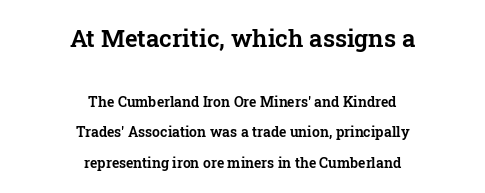
Caption: standard tracking, unaltered. This block would shrink considerably if given ordinary leading; it's expanded now. The letters stand upright; this is a roman face. Larger block? The one above; the one below is distinctly smaller. Unmarked baselines from the first word to the last. Is the block centered? Yes — each line is placed symmetrically about the middle.
